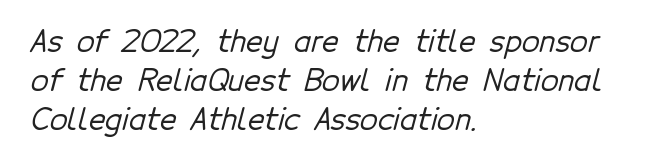
{"serif": "no", "width": "normal", "stroke_contrast": "low", "x_height": "medium", "monospaced": "no", "underline": "no", "align": "left", "line_spacing": "normal", "line_spacing_ratio": 1.35, "letter_spacing": "normal", "letter_spacing_em": 0.0, "glyph_px": 29}
